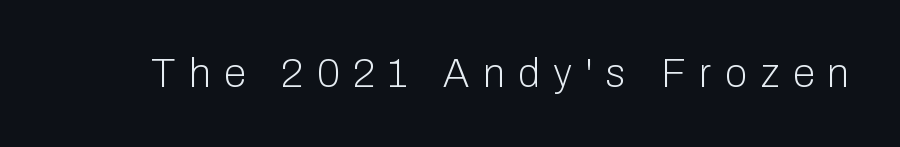
{"serif": "no", "italic": "no", "bold": "no", "weight": "light", "width": "normal", "stroke_contrast": "low", "x_height": "medium", "monospaced": "no", "underline": "no", "letter_spacing": "wide", "letter_spacing_em": 0.34, "glyph_px": 40}
